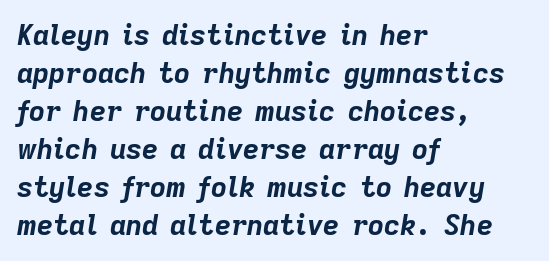
Q: Is the text bold? A: Yes.
Q: Is the text italic (slanted)? A: Yes, it leans right by about 9 degrees.
Q: Is the text underlined? A: No.
Q: How is the paragraph aligned? A: Left-aligned.
Q: Is the spacing between letters normal or unusually wide? A: Normal.
Q: Is the spacing between lines tight, normal or loose? A: Normal.
Q: Width (condensed, normal, or wide)? A: Normal.
Q: Stroke contrast? A: Low.
Q: x-height? A: Medium.
Q: Monospaced? A: No.
